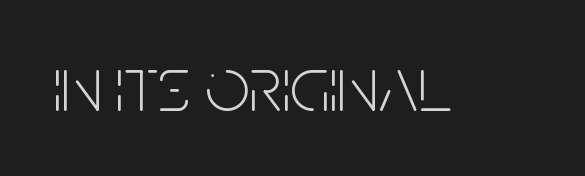
{"serif": "no", "italic": "no", "bold": "no", "weight": "light", "width": "condensed", "stroke_contrast": "low", "x_height": "large", "monospaced": "no", "underline": "no", "letter_spacing": "normal", "letter_spacing_em": 0.0, "glyph_px": 78}
